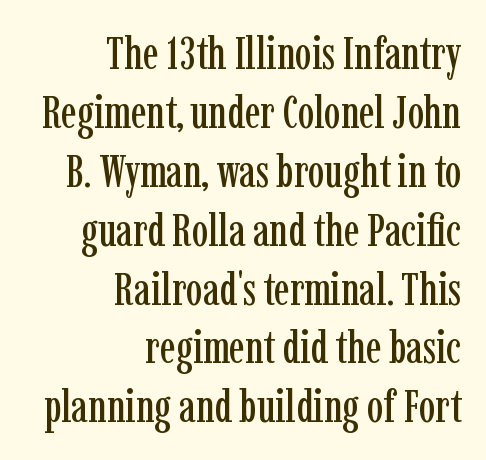
Q: Is the text italic (slanted)? A: No, it is upright.
Q: Is the typeface a serif or a sans-serif typeface? A: Serif.
Q: Is the text underlined? A: No.
Q: How is the paragraph aligned? A: Right-aligned.
Q: Is the spacing between letters normal or unusually wide? A: Normal.
Q: Is the spacing between lines tight, normal or loose? A: Normal.
Q: Width (condensed, normal, or wide)? A: Condensed.
Q: Stroke contrast? A: Low.
Q: x-height? A: Medium.
Q: Monospaced? A: No.
